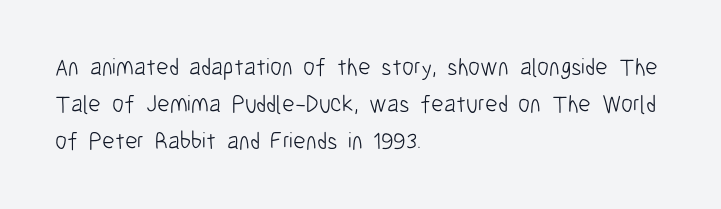
{"italic": "no", "bold": "no", "underline": "no", "align": "left", "line_spacing": "normal", "line_spacing_ratio": 1.54, "letter_spacing": "normal", "letter_spacing_em": 0.0, "glyph_px": 24}
